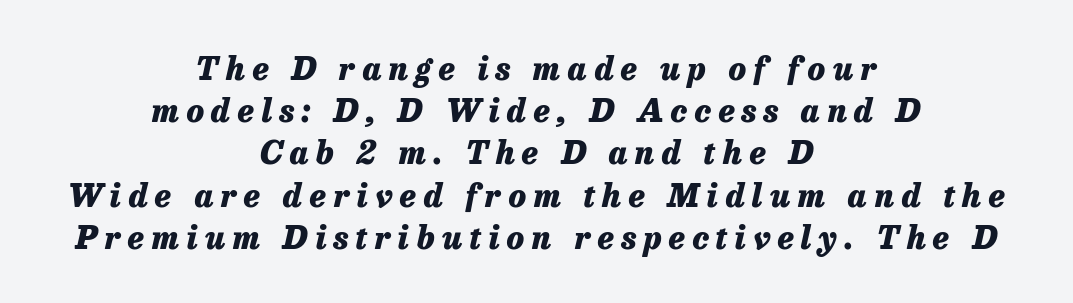
The image shows 32 px heavy type, italic (leaning right); set centered, normal line spacing (1.32x), unusually wide letter spacing (+0.23 em), not underlined; low stroke contrast and a medium x-height.
